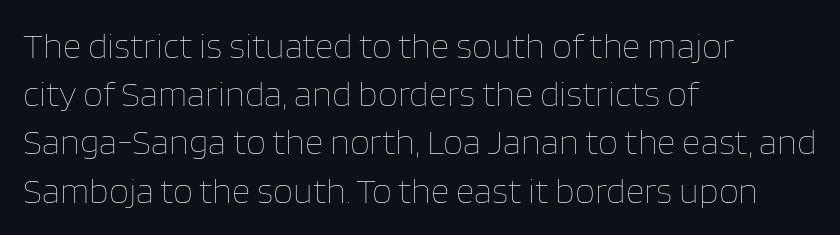
The image shows 36 px thin type, upright; set left-aligned, normal line spacing (1.34x), normal letter spacing, not underlined; low stroke contrast and a large x-height.
